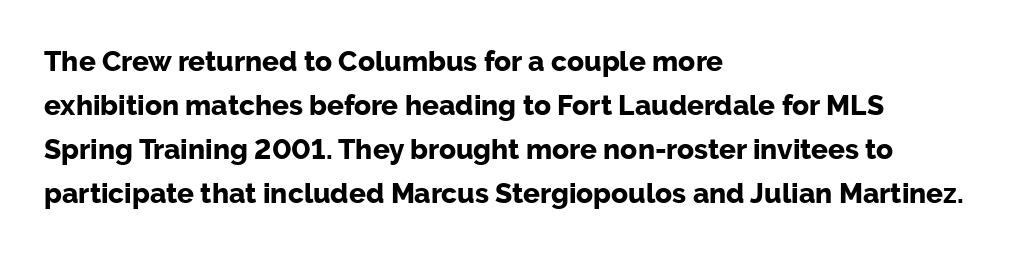
{"serif": "no", "italic": "no", "bold": "yes", "weight": "bold", "width": "normal", "stroke_contrast": "low", "x_height": "medium", "monospaced": "no", "underline": "no", "align": "left", "line_spacing": "normal", "line_spacing_ratio": 1.57, "letter_spacing": "normal", "letter_spacing_em": 0.0, "glyph_px": 28}
